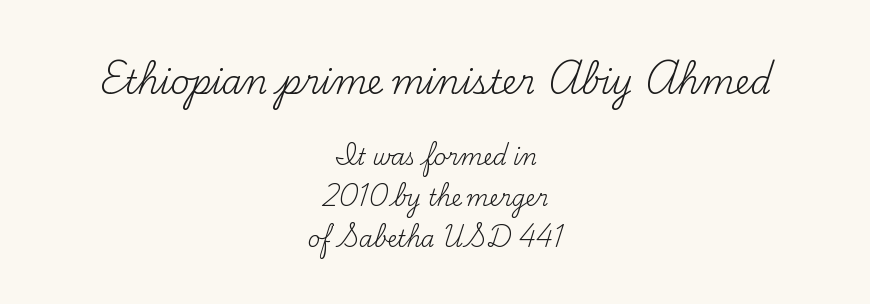
Q: Is the text bold? A: No.
Q: Is the text italic (slanted)? A: Yes.
Q: Is the typeface a serif or a sans-serif typeface? A: Serif.
Q: Is the text underlined? A: No.
Q: How is the paragraph aligned? A: Centered.
Q: Is the spacing between letters normal or unusually wide? A: Normal.
Q: Which block of text is set in a larger size, the first (top) or the second (bottom)? A: The first (top) one.
Q: Width (condensed, normal, or wide)? A: Normal.
Q: Stroke contrast? A: Medium.
Q: x-height? A: Small.
Q: Monospaced? A: No.
